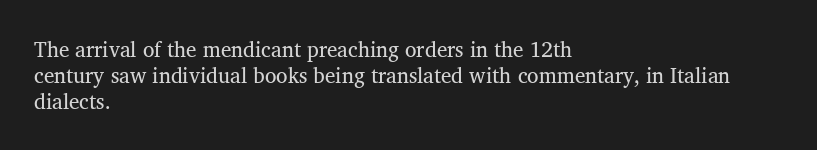
Q: Is the text bold? A: No.
Q: Is the text italic (slanted)? A: No, it is upright.
Q: Is the text underlined? A: No.
Q: How is the paragraph aligned? A: Left-aligned.
Q: Is the spacing between letters normal or unusually wide? A: Normal.
Q: Is the spacing between lines tight, normal or loose? A: Normal.
